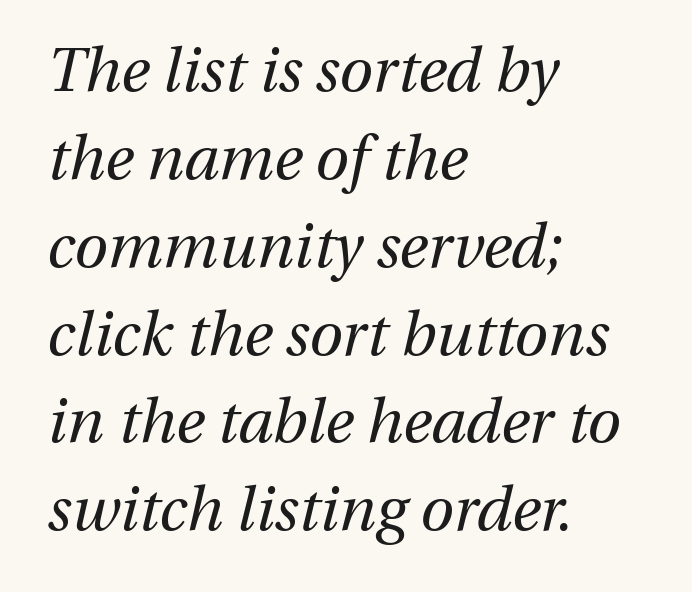
Q: Is the text bold? A: No.
Q: Is the text italic (slanted)? A: Yes, it leans right by about 13 degrees.
Q: Is the text underlined? A: No.
Q: How is the paragraph aligned? A: Left-aligned.
Q: Is the spacing between letters normal or unusually wide? A: Normal.
Q: Is the spacing between lines tight, normal or loose? A: Normal.
Q: Width (condensed, normal, or wide)? A: Normal.
Q: Stroke contrast? A: Medium.
Q: x-height? A: Medium.
Q: Monospaced? A: No.
